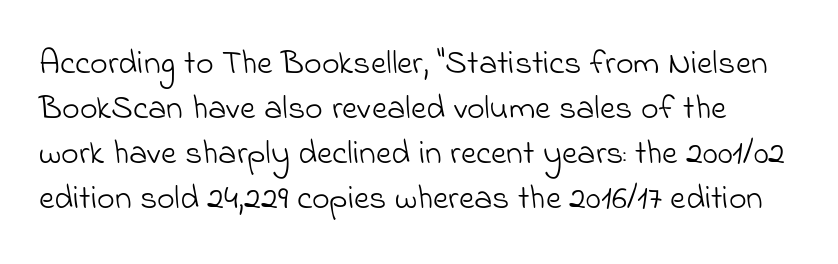
The image shows 34 px light sans-serif type; set normal line spacing (1.32x), normal letter spacing, not underlined; low stroke contrast and a small x-height.
